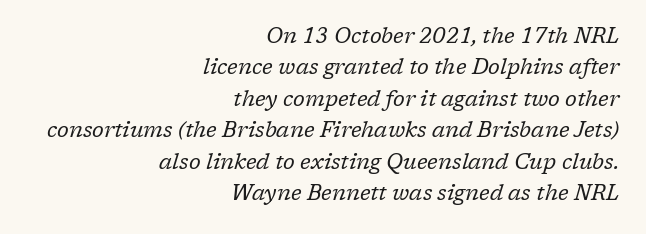
{"italic": "yes", "lean": "right", "slant_degrees": 17, "bold": "no", "underline": "no", "align": "right", "line_spacing": "normal", "line_spacing_ratio": 1.5, "letter_spacing": "normal", "letter_spacing_em": 0.0, "glyph_px": 21}
